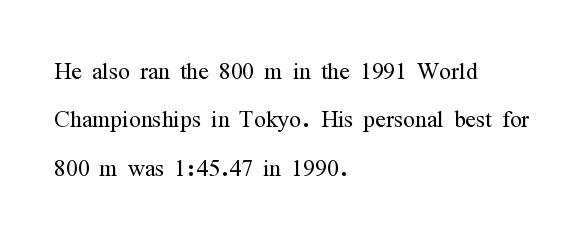
{"serif": "yes", "italic": "no", "bold": "no", "weight": "light", "width": "condensed", "stroke_contrast": "medium", "x_height": "medium", "monospaced": "no", "underline": "no", "align": "left", "line_spacing": "normal", "line_spacing_ratio": 1.56, "letter_spacing": "normal", "letter_spacing_em": 0.0, "glyph_px": 31}
